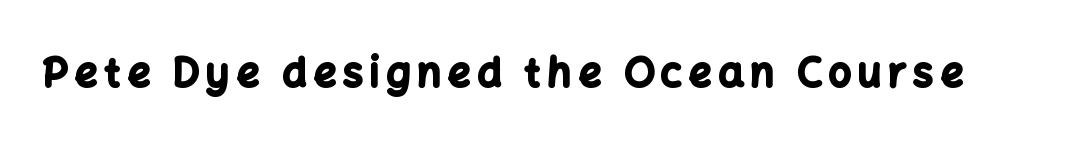
The lettering stays uniformly vertical, giving the passage a roman look. Think of a printed novel: that variable character pitch is what you see here. Chunky letters — that's bold for sure. I'd call this a sans setting — the letters go barefoot. Type without underlining.
